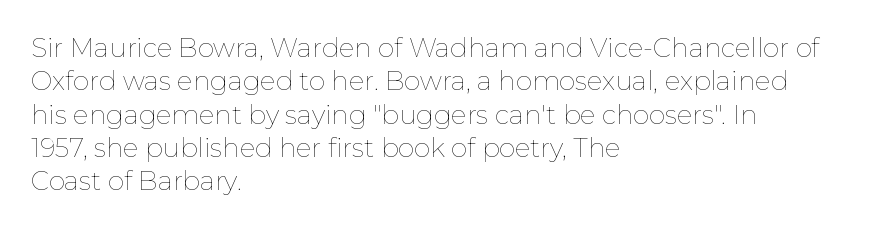
The image shows 26 px text type, upright; set left-aligned, normal line spacing (1.28x), normal letter spacing, not underlined.
